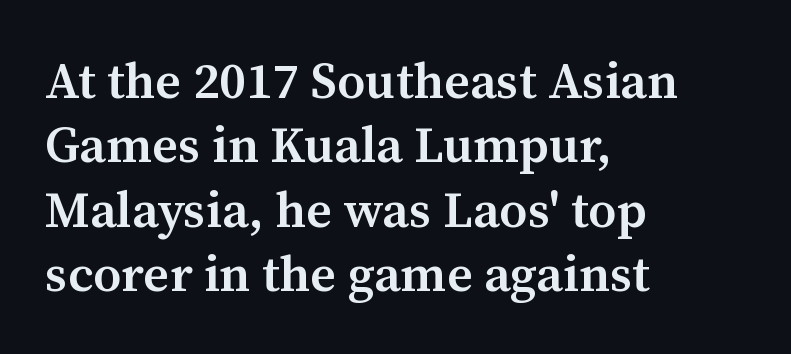
Q: Is the text bold? A: Semi-bold.
Q: Is the text italic (slanted)? A: No, it is upright.
Q: Is the typeface a serif or a sans-serif typeface? A: Serif.
Q: Is the text underlined? A: No.
Q: How is the paragraph aligned? A: Left-aligned.
Q: Is the spacing between letters normal or unusually wide? A: Normal.
Q: Is the spacing between lines tight, normal or loose? A: Normal.
Q: Width (condensed, normal, or wide)? A: Normal.
Q: Stroke contrast? A: Medium.
Q: x-height? A: Medium.
Q: Monospaced? A: No.
